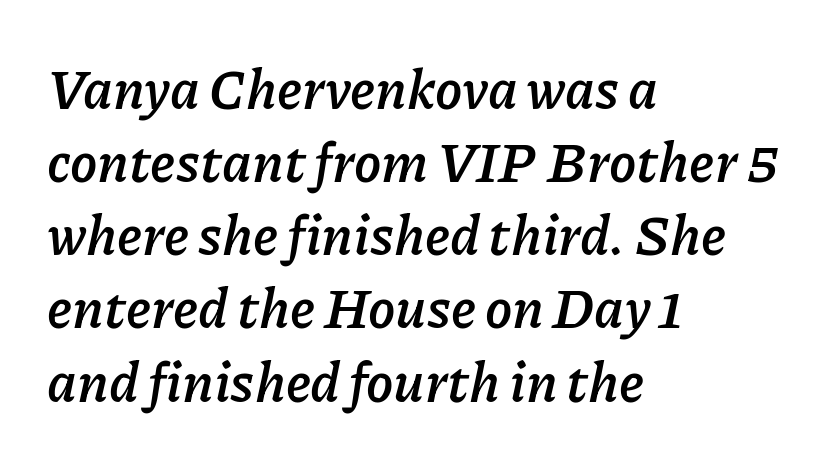
Q: Is the text bold? A: Yes.
Q: Is the text italic (slanted)? A: Yes, it leans right by about 11 degrees.
Q: Is the text underlined? A: No.
Q: How is the paragraph aligned? A: Left-aligned.
Q: Is the spacing between letters normal or unusually wide? A: Normal.
Q: Is the spacing between lines tight, normal or loose? A: Normal.
Q: Width (condensed, normal, or wide)? A: Normal.
Q: Stroke contrast? A: Low.
Q: x-height? A: Medium.
Q: Monospaced? A: No.
